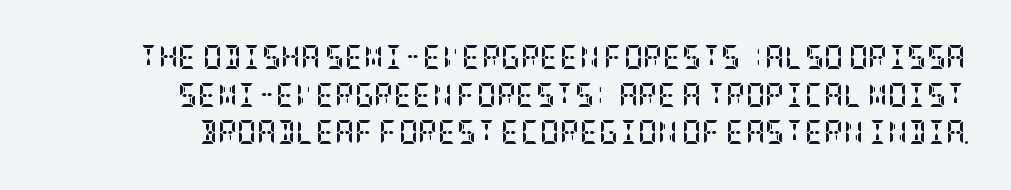
The image shows 24 px bold type, upright; set normal line spacing (1.57x), normal letter spacing, not underlined.
